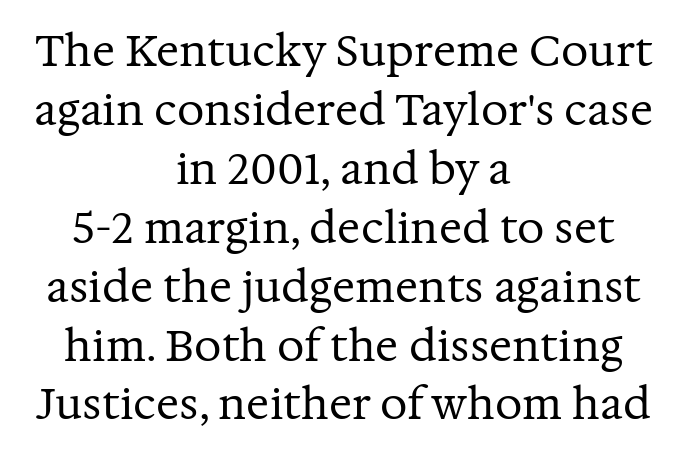
Q: Is the text bold? A: No.
Q: Is the text italic (slanted)? A: No, it is upright.
Q: Is the typeface a serif or a sans-serif typeface? A: Serif.
Q: Is the text underlined? A: No.
Q: How is the paragraph aligned? A: Centered.
Q: Is the spacing between letters normal or unusually wide? A: Normal.
Q: Is the spacing between lines tight, normal or loose? A: Normal.
Q: Width (condensed, normal, or wide)? A: Normal.
Q: Stroke contrast? A: Medium.
Q: x-height? A: Medium.
Q: Monospaced? A: No.
